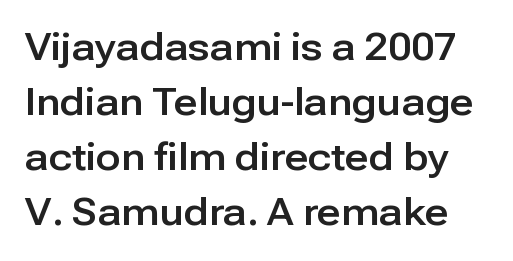
The image shows 37 px sans-serif type, upright; set normal line spacing (1.49x), normal letter spacing, not underlined; low stroke contrast and a medium x-height.
